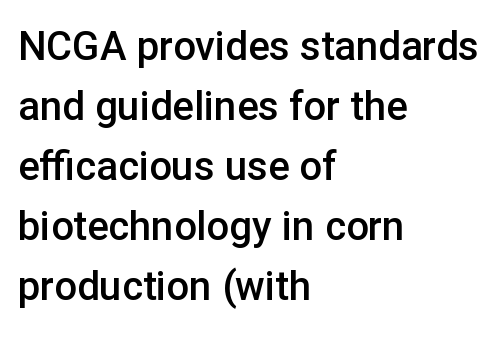
{"serif": "no", "italic": "no", "bold": "semi", "weight": "semibold", "width": "normal", "stroke_contrast": "low", "x_height": "medium", "monospaced": "no", "underline": "no", "align": "left", "line_spacing": "normal", "line_spacing_ratio": 1.5, "letter_spacing": "normal", "letter_spacing_em": 0.0, "glyph_px": 40}
